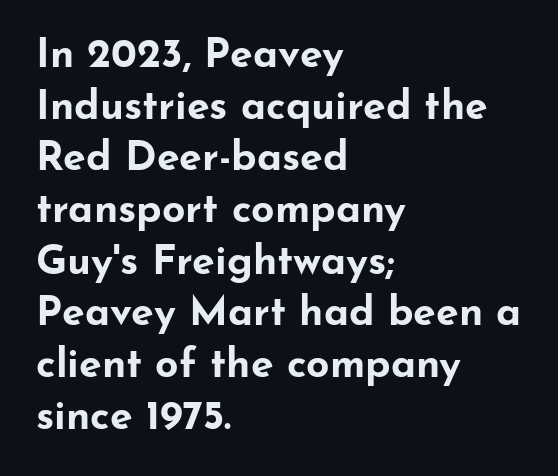
What stands out about the letter spacing? Nothing — it is the standard amount. These lines carry a lot of weight — the face is fully bold. Every character sits straight up, as roman type does. Note the varied advance widths — an 'i' is clearly narrower than an 'm'.
